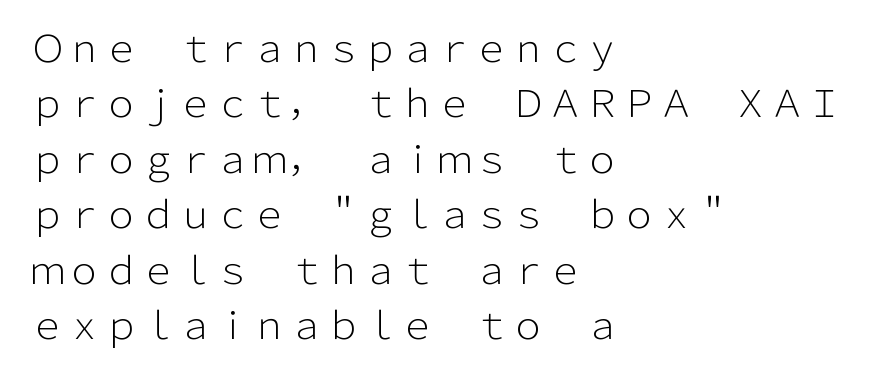
Q: Is the text bold? A: No.
Q: Is the text italic (slanted)? A: No, it is upright.
Q: Is the typeface a serif or a sans-serif typeface? A: Sans-serif.
Q: Is the text underlined? A: No.
Q: How is the paragraph aligned? A: Left-aligned.
Q: Is the spacing between letters normal or unusually wide? A: Normal.
Q: Is the spacing between lines tight, normal or loose? A: Normal.
Q: Width (condensed, normal, or wide)? A: Normal.
Q: Stroke contrast? A: Low.
Q: x-height? A: Medium.
Q: Monospaced? A: No.
